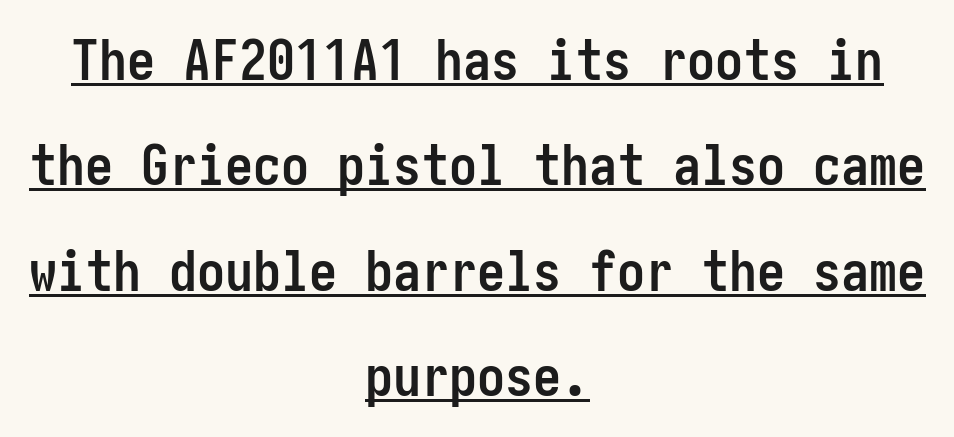
Q: Is the text bold? A: Yes.
Q: Is the text italic (slanted)? A: No, it is upright.
Q: Is the typeface a serif or a sans-serif typeface? A: Sans-serif.
Q: Is the text underlined? A: Yes.
Q: How is the paragraph aligned? A: Centered.
Q: Is the spacing between letters normal or unusually wide? A: Normal.
Q: Width (condensed, normal, or wide)? A: Condensed.
Q: Stroke contrast? A: Low.
Q: x-height? A: Medium.
